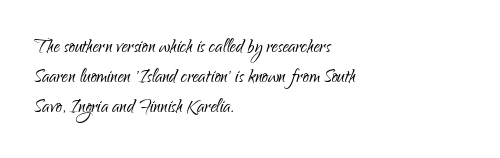
Honestly, there is no underline to notice here at all. Horizontally, the lines are justified to the leading edge only. Bold? No — there's no thickening of the strokes.
